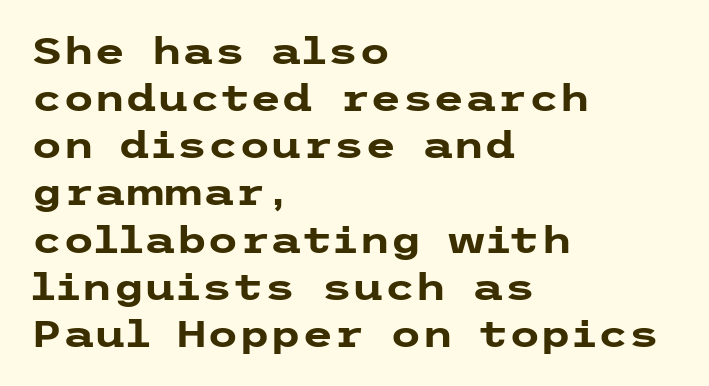
{"serif": "no", "italic": "no", "bold": "yes", "weight": "heavy", "width": "wide", "stroke_contrast": "low", "x_height": "medium", "underline": "no", "align": "left", "line_spacing": "normal", "line_spacing_ratio": 1.31, "letter_spacing": "normal", "letter_spacing_em": 0.0, "glyph_px": 36}
